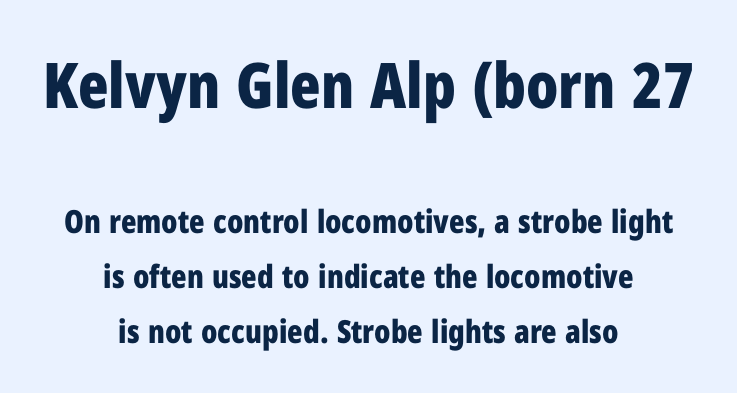
The image shows 63 px bold, condensed sans-serif type, upright; set centered, line spacing 1.71x, normal letter spacing, not underlined; the first (top) block is 1.97x larger; low stroke contrast and a medium x-height.
